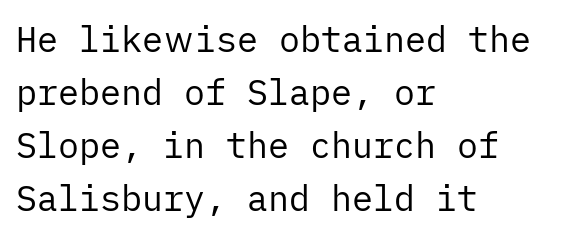
Q: Is the text bold? A: No.
Q: Is the text italic (slanted)? A: No, it is upright.
Q: Is the typeface a serif or a sans-serif typeface? A: Sans-serif.
Q: Is the text underlined? A: No.
Q: How is the paragraph aligned? A: Left-aligned.
Q: Is the spacing between letters normal or unusually wide? A: Normal.
Q: Is the spacing between lines tight, normal or loose? A: Normal.
Q: Width (condensed, normal, or wide)? A: Normal.
Q: Stroke contrast? A: Low.
Q: x-height? A: Medium.
